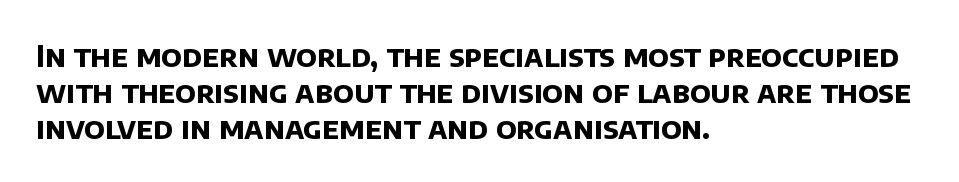
Q: Is the text bold? A: Yes.
Q: Is the typeface a serif or a sans-serif typeface? A: Sans-serif.
Q: Is the text underlined? A: No.
Q: How is the paragraph aligned? A: Left-aligned.
Q: Is the spacing between letters normal or unusually wide? A: Normal.
Q: Width (condensed, normal, or wide)? A: Normal.
Q: Stroke contrast? A: Low.
Q: x-height? A: Large.
Q: Monospaced? A: No.
